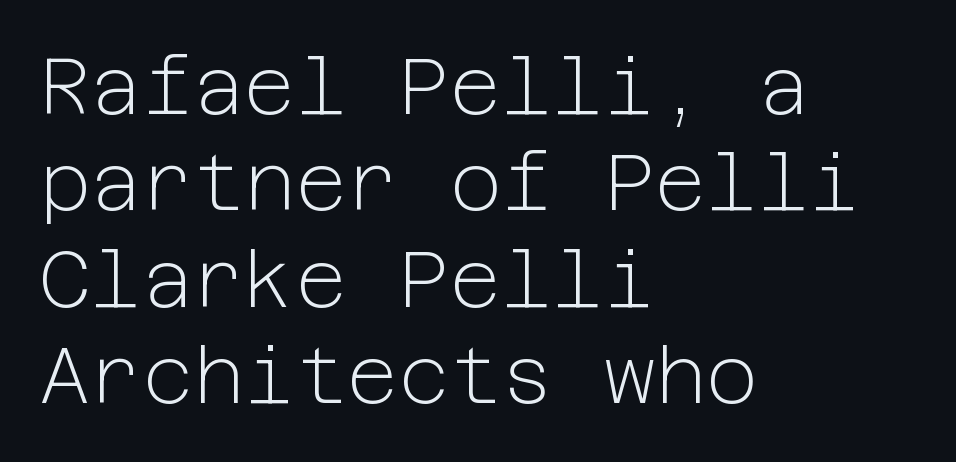
Q: Is the text bold? A: No.
Q: Is the text italic (slanted)? A: No, it is upright.
Q: Is the typeface a serif or a sans-serif typeface? A: Sans-serif.
Q: Is the text underlined? A: No.
Q: How is the paragraph aligned? A: Left-aligned.
Q: Is the spacing between letters normal or unusually wide? A: Normal.
Q: Width (condensed, normal, or wide)? A: Normal.
Q: Stroke contrast? A: Low.
Q: x-height? A: Medium.
